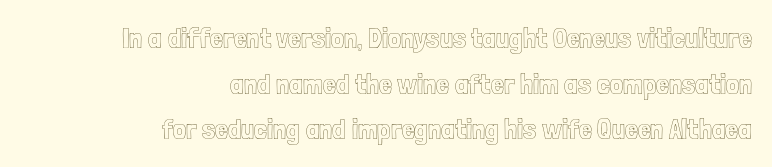
{"italic": "no", "width": "condensed", "x_height": "medium", "monospaced": "no", "underline": "no", "align": "right", "line_spacing": "normal", "line_spacing_ratio": 1.57, "letter_spacing": "normal", "letter_spacing_em": 0.0, "glyph_px": 29}
